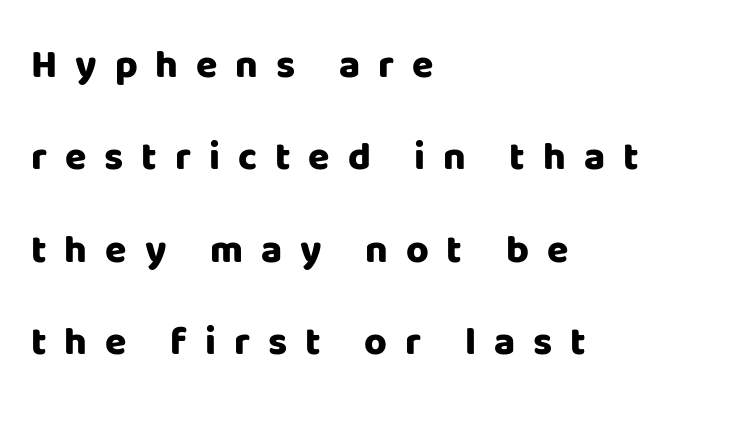
Q: Is the text bold? A: Yes.
Q: Is the text italic (slanted)? A: No, it is upright.
Q: Is the typeface a serif or a sans-serif typeface? A: Sans-serif.
Q: Is the text underlined? A: No.
Q: How is the paragraph aligned? A: Left-aligned.
Q: Is the spacing between letters normal or unusually wide? A: Unusually wide.
Q: Is the spacing between lines tight, normal or loose? A: Loose.
Q: Width (condensed, normal, or wide)? A: Normal.
Q: Stroke contrast? A: Low.
Q: x-height? A: Large.
Q: Monospaced? A: No.
